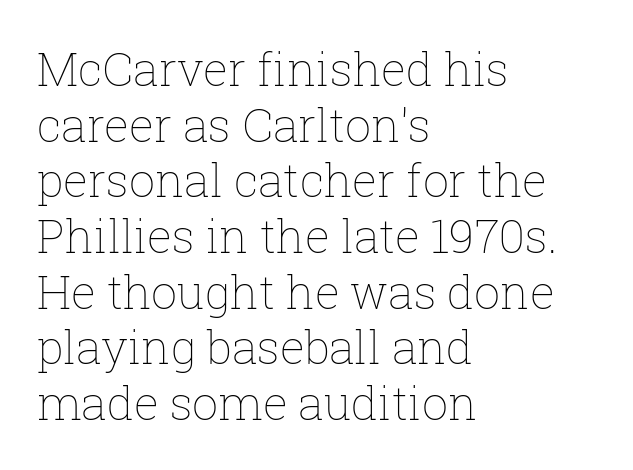
The image shows 46 px thin type, upright; set left-aligned, line spacing 1.21x, normal letter spacing, not underlined; low stroke contrast and a medium x-height.
